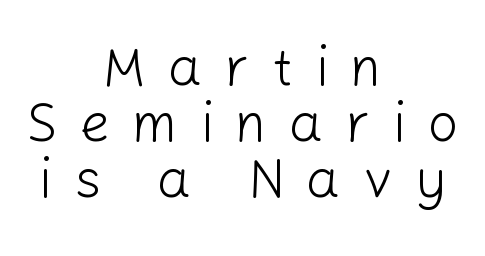
Q: Is the text bold? A: No.
Q: Is the text italic (slanted)? A: No, it is upright.
Q: Is the typeface a serif or a sans-serif typeface? A: Sans-serif.
Q: Is the text underlined? A: No.
Q: How is the paragraph aligned? A: Centered.
Q: Is the spacing between letters normal or unusually wide? A: Unusually wide.
Q: Is the spacing between lines tight, normal or loose? A: Tight.
Q: Width (condensed, normal, or wide)? A: Normal.
Q: Stroke contrast? A: Low.
Q: x-height? A: Medium.
Q: Monospaced? A: No.
